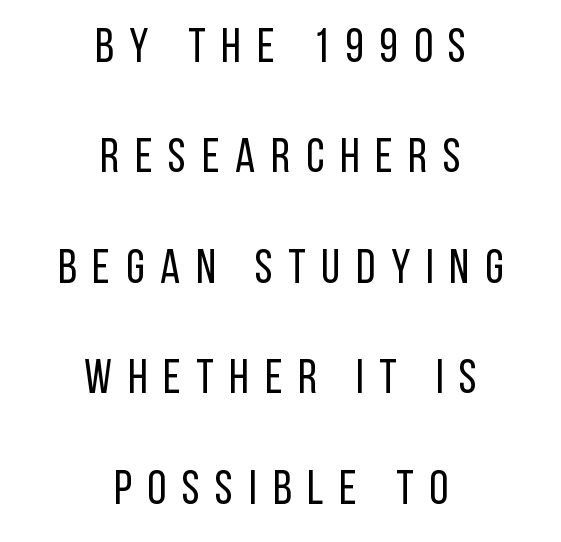
Note the varied advance widths — an 'i' is clearly narrower than an 'm'. The lettering stays uniformly vertical, giving the passage a roman look. Compared with a flush-left layout, this one balances lines on the center instead. Vertical stems look standard width or narrower in stroke. Check where the strokes stop: nothing finishes them off — pure sans.
